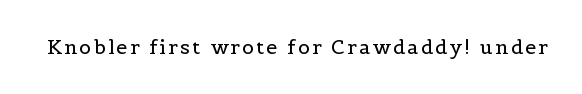
Q: Is the text bold? A: No.
Q: Is the text italic (slanted)? A: No, it is upright.
Q: Is the text underlined? A: No.
